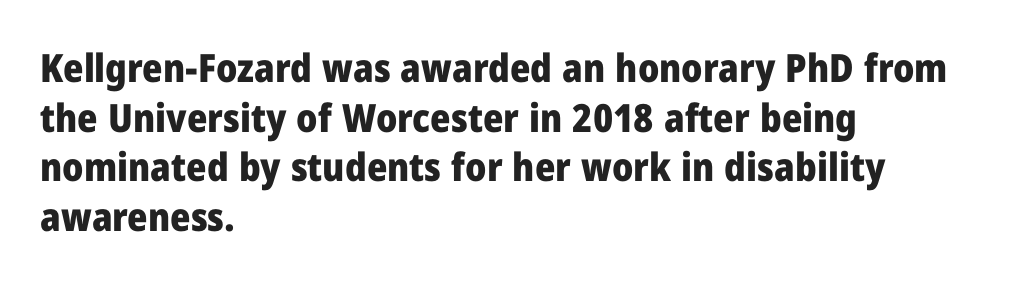
Type style note: lacks serifs. The block of text has a typical density, with ordinary space between rows. The compositor pushed each line to the left boundary. Ordinary non-slanted type is in use. Chunky letters — that's bold for sure. Note the varied advance widths — an 'i' is clearly narrower than an 'm'.
